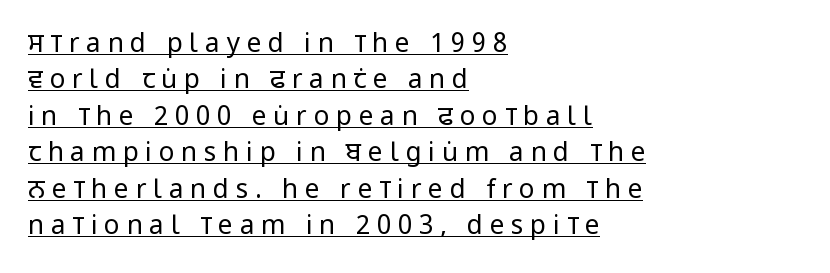
A rule runs beneath these lines of type. The font's upright variant was chosen for this text. The lines in this sample share a left origin and differ only in where they stop. The strokes carry an ordinary text weight at most. Summary of vertical rhythm: regular, with standard interline spacing.
